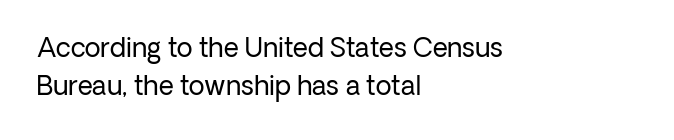
{"italic": "no", "bold": "no", "underline": "no", "align": "left", "line_spacing": "normal", "line_spacing_ratio": 1.47, "letter_spacing": "normal", "letter_spacing_em": 0.0, "glyph_px": 26}
